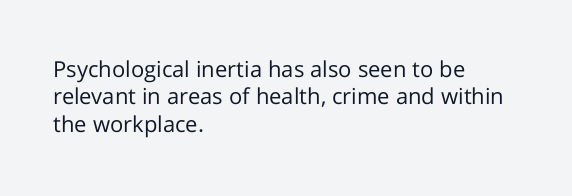
{"italic": "no", "bold": "no", "underline": "no", "align": "left", "line_spacing_ratio": 1.24, "letter_spacing": "normal", "letter_spacing_em": 0.0, "glyph_px": 22}
